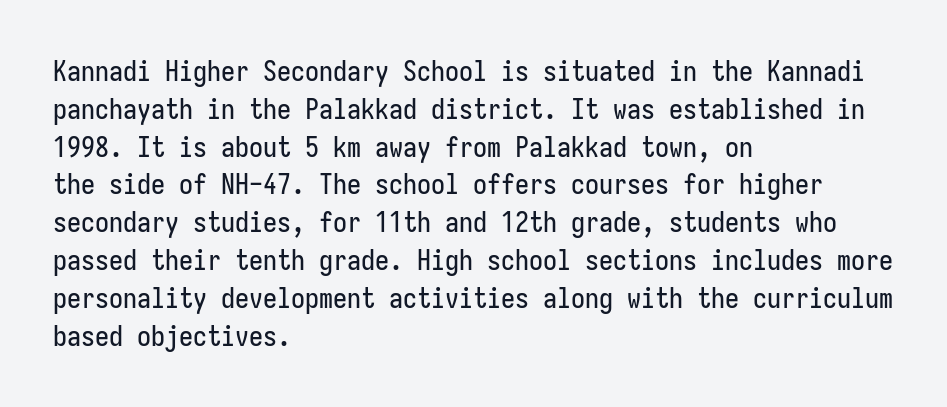
Q: Is the text italic (slanted)? A: No, it is upright.
Q: Is the typeface a serif or a sans-serif typeface? A: Sans-serif.
Q: Is the text underlined? A: No.
Q: How is the paragraph aligned? A: Left-aligned.
Q: Is the spacing between letters normal or unusually wide? A: Normal.
Q: Is the spacing between lines tight, normal or loose? A: Normal.
Q: Width (condensed, normal, or wide)? A: Condensed.
Q: Stroke contrast? A: Low.
Q: x-height? A: Medium.
